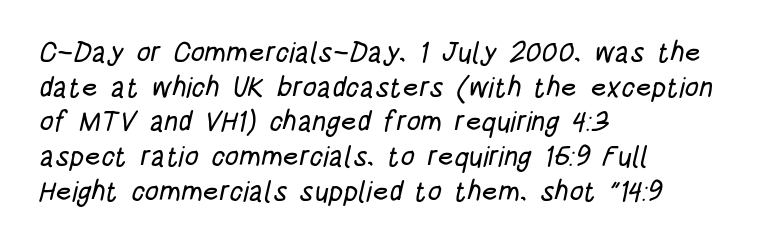
{"serif": "no", "width": "condensed", "stroke_contrast": "low", "x_height": "large", "monospaced": "no", "underline": "no", "align": "left", "line_spacing_ratio": 1.24, "letter_spacing": "normal", "letter_spacing_em": 0.0, "glyph_px": 28}
